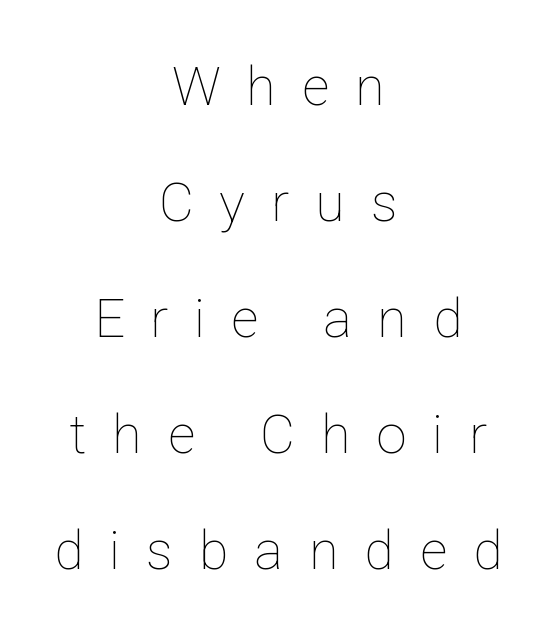
{"italic": "no", "bold": "no", "weight": "thin", "width": "normal", "stroke_contrast": "low", "x_height": "medium", "monospaced": "no", "underline": "no", "align": "center", "line_spacing": "loose", "line_spacing_ratio": 2.15, "letter_spacing": "wide", "letter_spacing_em": 0.48, "glyph_px": 54}
